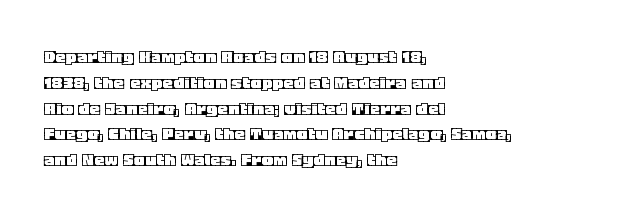
The image shows 21 px text type, upright; set left-aligned, line spacing 1.23x, normal letter spacing, not underlined.
